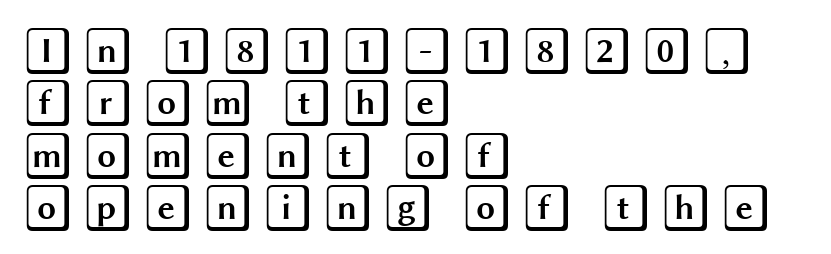
{"italic": "no", "width": "wide", "x_height": "large", "underline": "no", "align": "left", "line_spacing": "tight", "line_spacing_ratio": 1.09, "glyph_px": 48}
